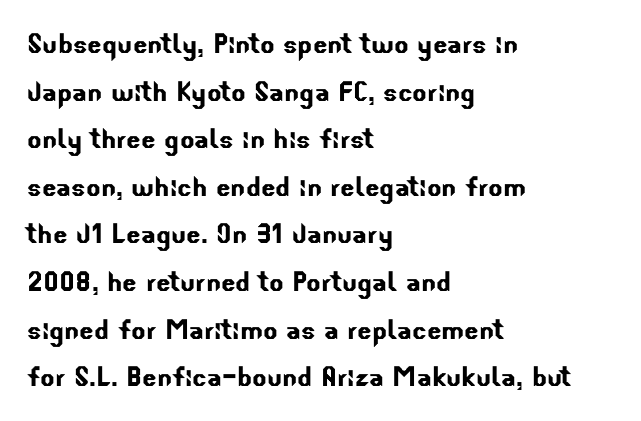
{"serif": "no", "width": "normal", "stroke_contrast": "low", "x_height": "small", "monospaced": "no", "underline": "no", "align": "left", "line_spacing": "normal", "line_spacing_ratio": 1.4, "letter_spacing": "normal", "letter_spacing_em": 0.0, "glyph_px": 34}
